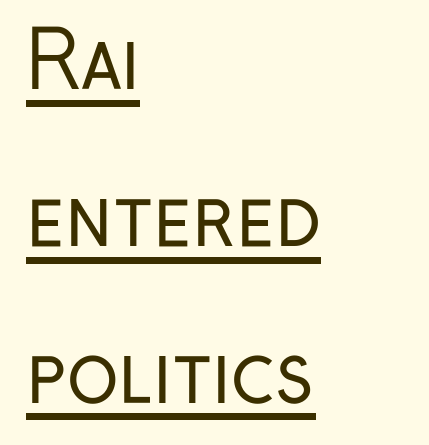
These lines are rendered in a variable-pitch font. No letter is thick-stroked: the sample isn't bold. If you drew a ruler down the left edge, every line would touch it. The rendering keeps characters at their native spacing. The face used here appears with an underline applied.
